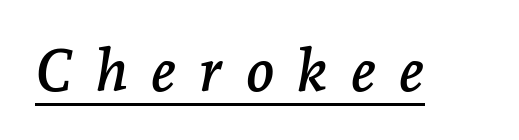
The image shows 59 px serif type, italic (leaning right); set unusually wide letter spacing (+0.39 em), underlined; low stroke contrast and a medium x-height.
